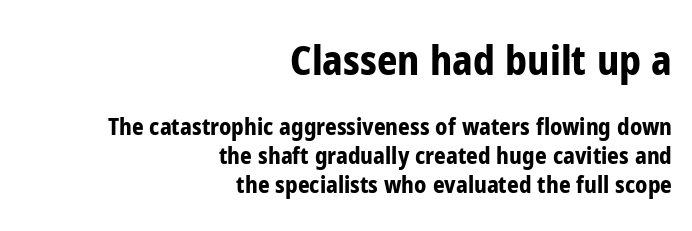
Q: Is the text bold? A: Yes.
Q: Is the text italic (slanted)? A: No, it is upright.
Q: Is the typeface a serif or a sans-serif typeface? A: Sans-serif.
Q: Is the text underlined? A: No.
Q: How is the paragraph aligned? A: Right-aligned.
Q: Is the spacing between letters normal or unusually wide? A: Normal.
Q: Is the spacing between lines tight, normal or loose? A: Normal.
Q: Which block of text is set in a larger size, the first (top) or the second (bottom)? A: The first (top) one.
Q: Width (condensed, normal, or wide)? A: Condensed.
Q: Stroke contrast? A: Low.
Q: x-height? A: Medium.
Q: Monospaced? A: No.
